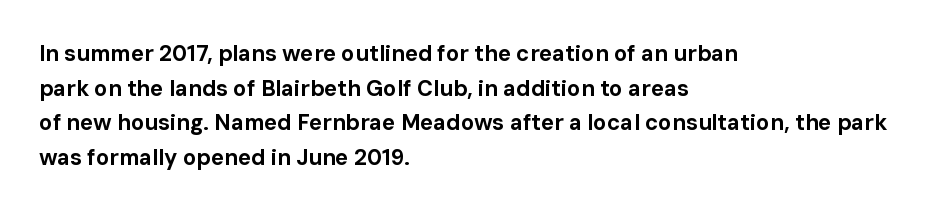
Q: Is the text bold? A: Yes.
Q: Is the text italic (slanted)? A: No, it is upright.
Q: Is the text underlined? A: No.
Q: How is the paragraph aligned? A: Left-aligned.
Q: Is the spacing between letters normal or unusually wide? A: Normal.
Q: Is the spacing between lines tight, normal or loose? A: Normal.
